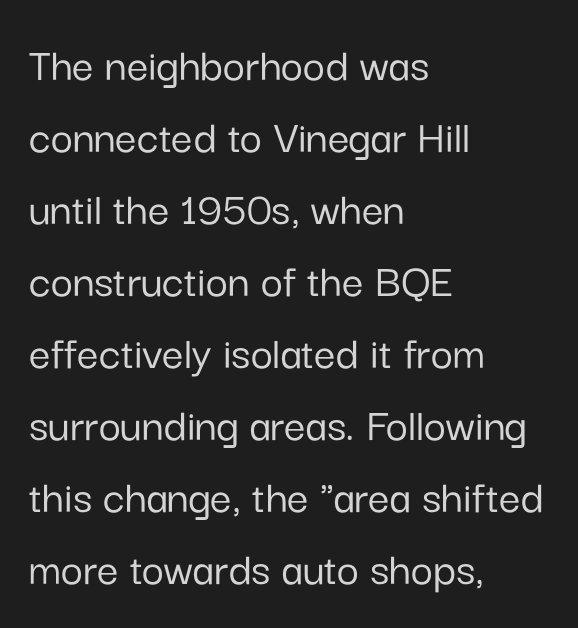
Underline: absent. Characters follow at the spacing the type designer built in. The block of text has a typical density, with ordinary space between rows. Note the varied advance widths — an 'i' is clearly narrower than an 'm'. In terms of letterform style, serifs are entirely absent. The passage is arranged the way most books set body copy — flush left.
